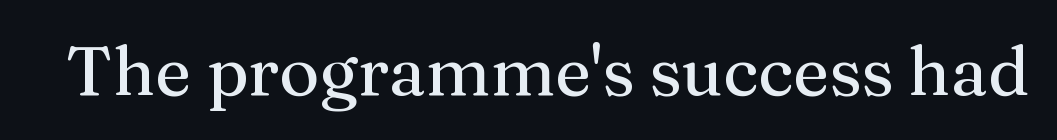
Q: Is the text italic (slanted)? A: No, it is upright.
Q: Is the typeface a serif or a sans-serif typeface? A: Serif.
Q: Is the text underlined? A: No.
Q: Is the spacing between letters normal or unusually wide? A: Normal.
Q: Width (condensed, normal, or wide)? A: Normal.
Q: Stroke contrast? A: Medium.
Q: x-height? A: Medium.
Q: Monospaced? A: No.
